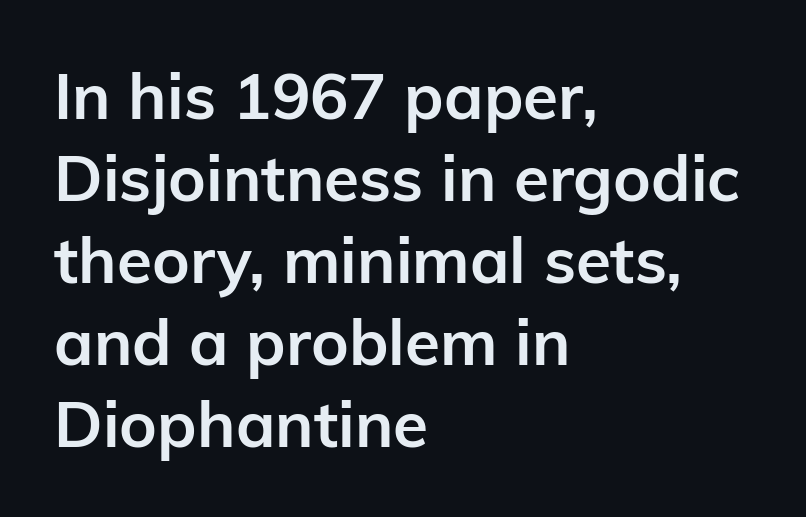
A typesetter would call this zero additional tracking. The paragraph shown leans on its left margin. The typography opts for an upright posture over an oblique one. Its strokes are broad and dark, the hallmark of bold type. Spacing verdict: proportional, widths tailored to each character. This block has exactly the height ordinary leading produces.
